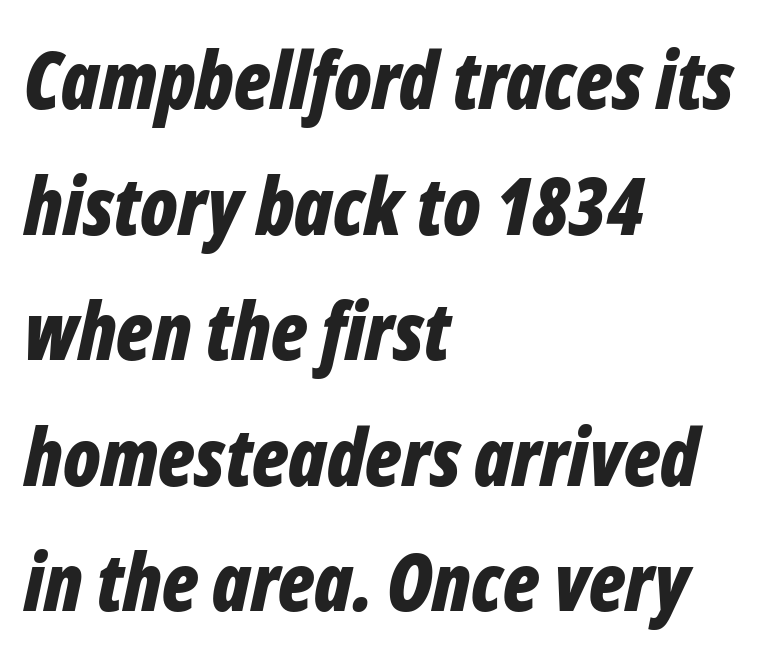
The passage is arranged the way most books set body copy — flush left. The letters advance in unequal steps, a hallmark of proportional type. Letter spacing: default. Beneath every word, the page is bare. Heft: maximum for text — a bold. Each new line begins a customary step beneath the previous one.
